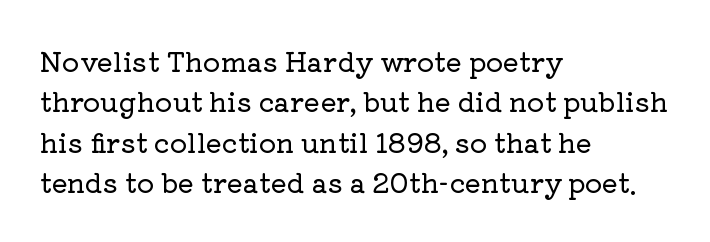
No italicization has been applied; the sample stays upright. This block has exactly the height ordinary leading produces. Students, note that the glyphs here touch the page at normal intervals. Typeset ragged right — the left edge is the straight one.
